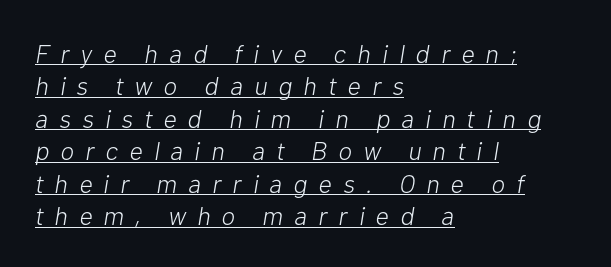
The image shows 26 px text type, italic (leaning right); set left-aligned, normal line spacing (1.25x), unusually wide letter spacing (+0.43 em), underlined.
